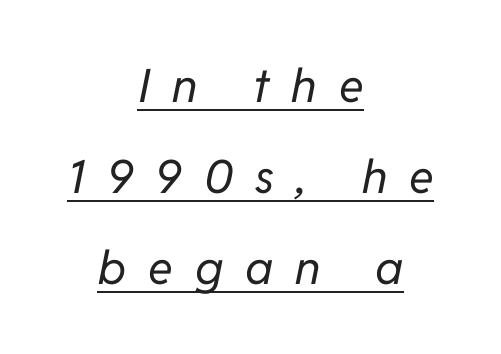
Q: Is the text bold? A: No.
Q: Is the text italic (slanted)? A: Yes, it leans right by about 11 degrees.
Q: Is the text underlined? A: Yes.
Q: How is the paragraph aligned? A: Centered.
Q: Is the spacing between letters normal or unusually wide? A: Unusually wide.
Q: Is the spacing between lines tight, normal or loose? A: Loose.
Q: Width (condensed, normal, or wide)? A: Normal.
Q: Stroke contrast? A: Low.
Q: x-height? A: Medium.
Q: Monospaced? A: No.
